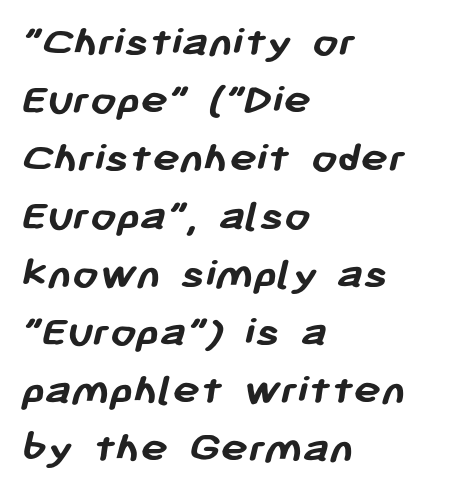
Every row of glyphs begins at an identical x-position on the left. Typesetter's note: full bold, strokes at maximum text heaviness. These lines sit exactly where default settings would place them. Varying glyph widths throughout — classic text-font behaviour. There is no visible air inserted between adjacent glyphs.
